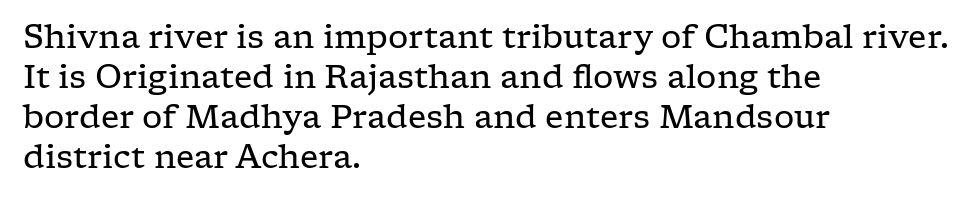
The image shows 32 px regular-weight, wide serif type, upright; set left-aligned, normal line spacing (1.25x), normal letter spacing, not underlined; low stroke contrast and a medium x-height.
